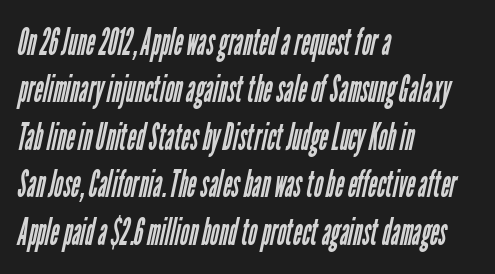
The image shows 38 px regular-weight, condensed sans-serif type; set left-aligned, normal line spacing (1.25x), normal letter spacing, not underlined; low stroke contrast and a medium x-height.
